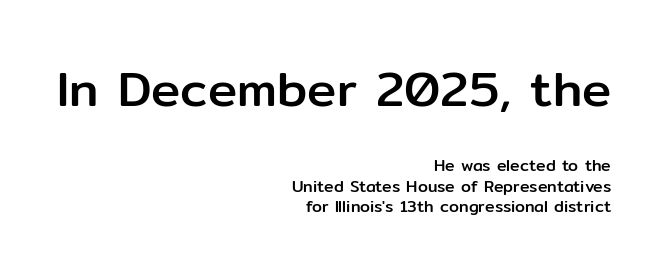
Italic: no, the glyphs are upright roman. Nope, no serifs anywhere on these letters. Only glyphs here, with clear space below each row. Whoever set this made the first block the dominant, larger element.
